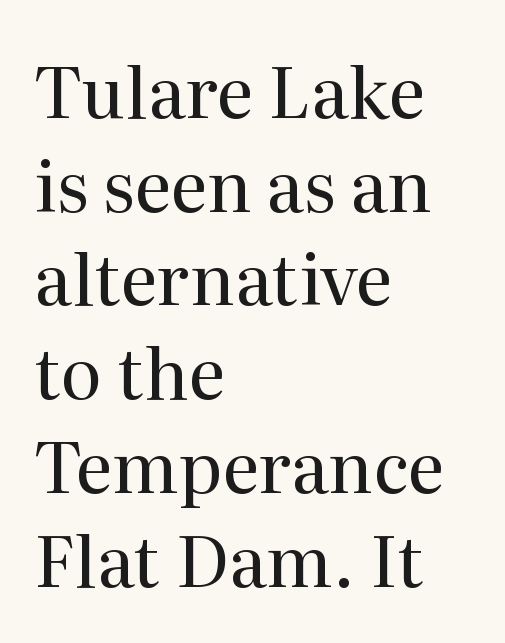
{"serif": "yes", "italic": "no", "bold": "no", "weight": "regular", "width": "normal", "stroke_contrast": "medium", "x_height": "medium", "monospaced": "no", "underline": "no", "align": "left", "line_spacing": "normal", "line_spacing_ratio": 1.32, "letter_spacing": "normal", "letter_spacing_em": 0.0, "glyph_px": 71}
